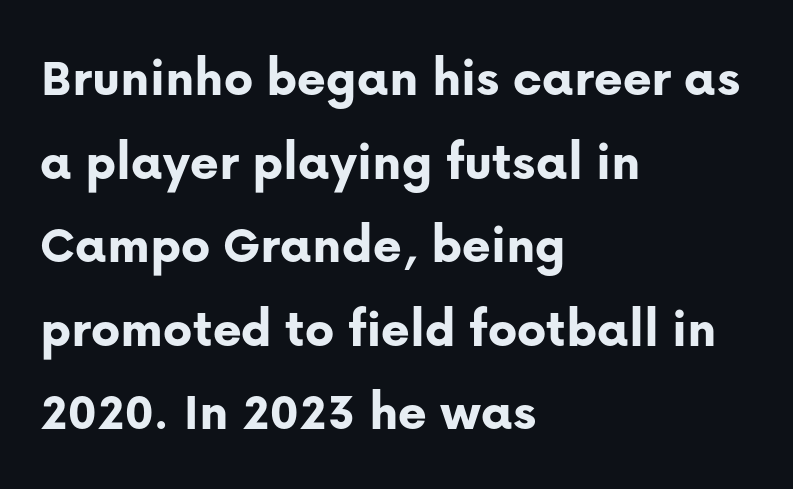
Layout note: lines flush left. Beneath every word, the page is bare. You'd pick this weight for a headline — it's a proper bold. Every stem runs plumb, perpendicular to the baseline.
